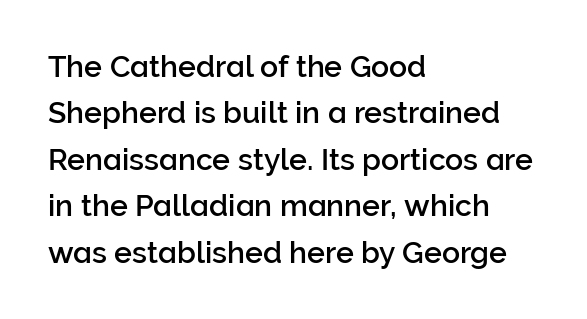
{"serif": "no", "italic": "no", "width": "normal", "stroke_contrast": "low", "x_height": "medium", "monospaced": "no", "underline": "no", "align": "left", "line_spacing": "normal", "line_spacing_ratio": 1.55, "letter_spacing": "normal", "letter_spacing_em": 0.0, "glyph_px": 30}
